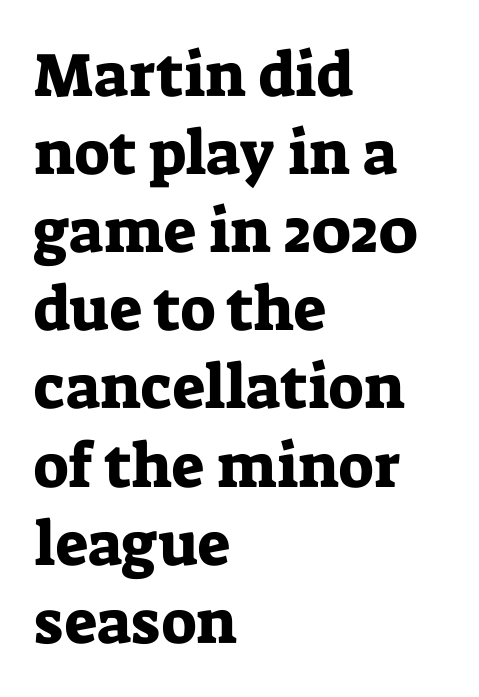
Q: Is the text italic (slanted)? A: No, it is upright.
Q: Is the typeface a serif or a sans-serif typeface? A: Serif.
Q: Is the text underlined? A: No.
Q: How is the paragraph aligned? A: Left-aligned.
Q: Is the spacing between letters normal or unusually wide? A: Normal.
Q: Is the spacing between lines tight, normal or loose? A: Normal.
Q: Width (condensed, normal, or wide)? A: Normal.
Q: Stroke contrast? A: Low.
Q: x-height? A: Medium.
Q: Monospaced? A: No.
